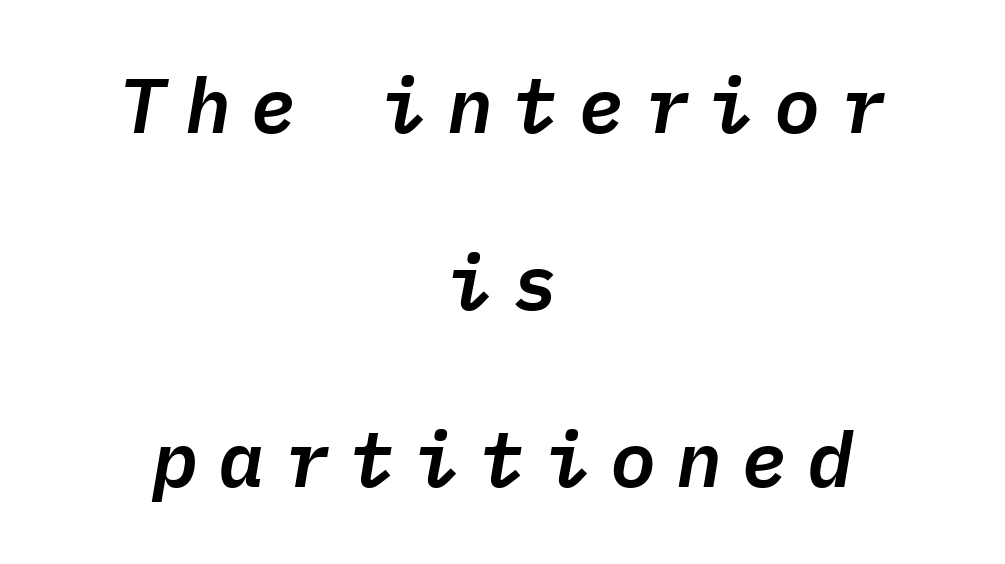
The image shows 77 px text type, italic (leaning right), monospaced; set centered, loose line spacing (2.3x), unusually wide letter spacing (+0.25 em), not underlined; low stroke contrast and a medium x-height.
